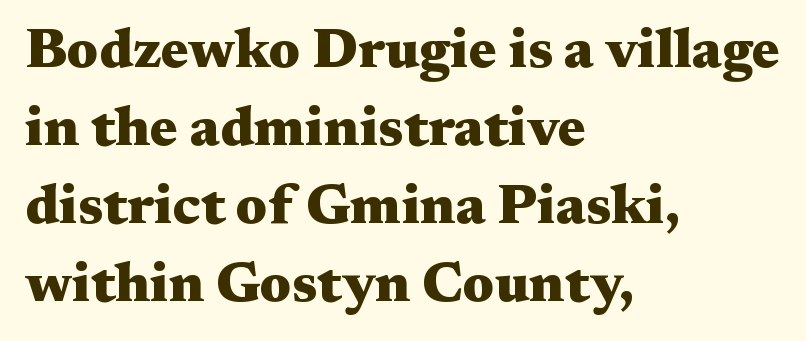
The image shows 56 px heavy, wide serif type, upright; set left-aligned, normal line spacing (1.39x), normal letter spacing, not underlined; medium stroke contrast and a medium x-height.
